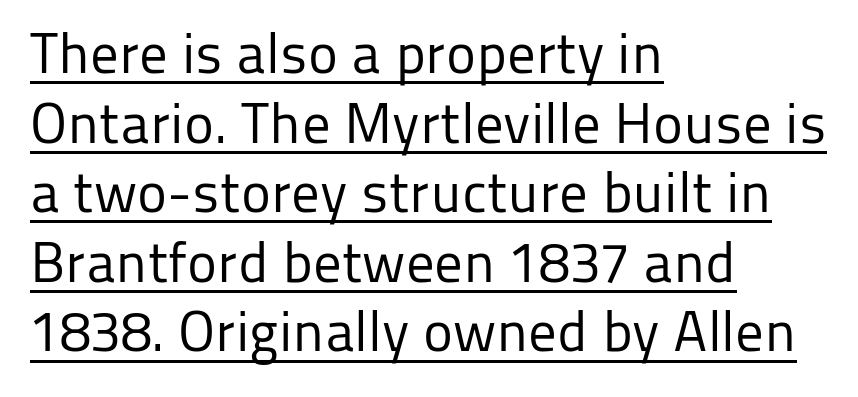
Standard letterfit; no display-style spreading of the glyphs. Ascenders rise straight up at ninety degrees. Does the type have serifs? No, each stem ends abruptly. The paragraph shown leans on its left margin. No letter is thick-stroked: the sample isn't bold. Check the space under the baseline: a stroke is drawn there.
